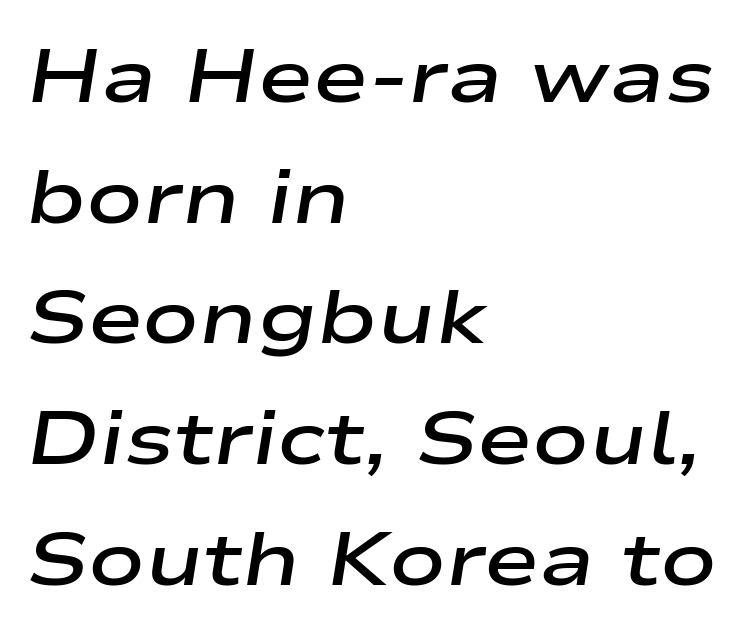
{"italic": "yes", "lean": "right", "slant_degrees": 9, "bold": "semi", "weight": "semibold", "width": "wide", "stroke_contrast": "low", "x_height": "medium", "monospaced": "no", "underline": "no", "align": "left", "line_spacing": "normal", "line_spacing_ratio": 1.61, "letter_spacing": "normal", "letter_spacing_em": 0.0, "glyph_px": 75}
